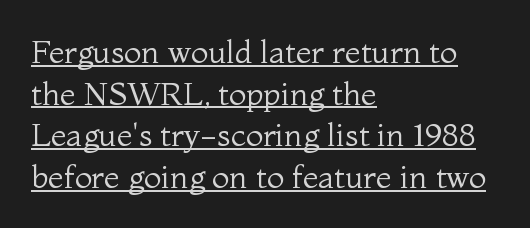
The image shows 32 px regular-weight serif type, upright; set left-aligned, normal line spacing (1.3x), normal letter spacing, underlined; medium stroke contrast and a medium x-height.
